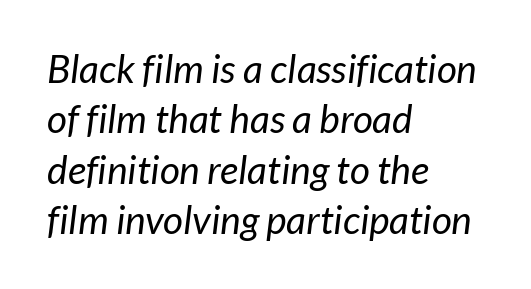
The image shows 39 px regular-weight sans-serif type; set left-aligned, normal line spacing (1.29x), normal letter spacing, not underlined; low stroke contrast and a medium x-height.
